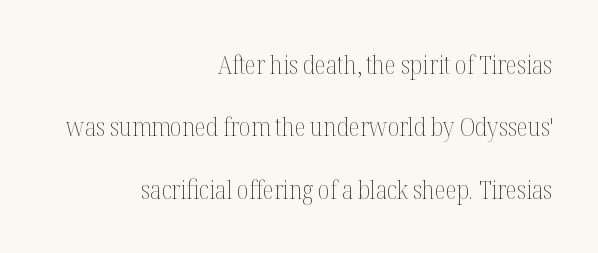
Q: Is the text bold? A: No.
Q: Is the text italic (slanted)? A: No, it is upright.
Q: Is the text underlined? A: No.
Q: How is the paragraph aligned? A: Right-aligned.
Q: Is the spacing between letters normal or unusually wide? A: Normal.
Q: Is the spacing between lines tight, normal or loose? A: Loose.
